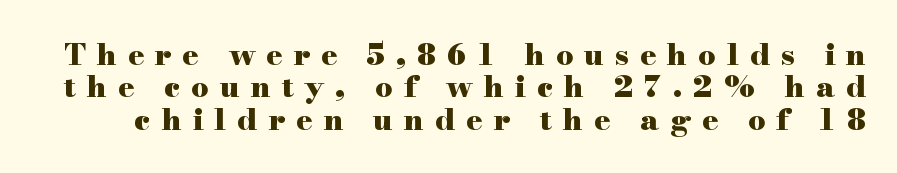
{"serif": "yes", "italic": "no", "bold": "yes", "weight": "heavy", "width": "wide", "stroke_contrast": "high", "x_height": "small", "monospaced": "no", "underline": "no", "line_spacing": "tight", "line_spacing_ratio": 1.08, "letter_spacing": "wide", "letter_spacing_em": 0.37, "glyph_px": 30}
